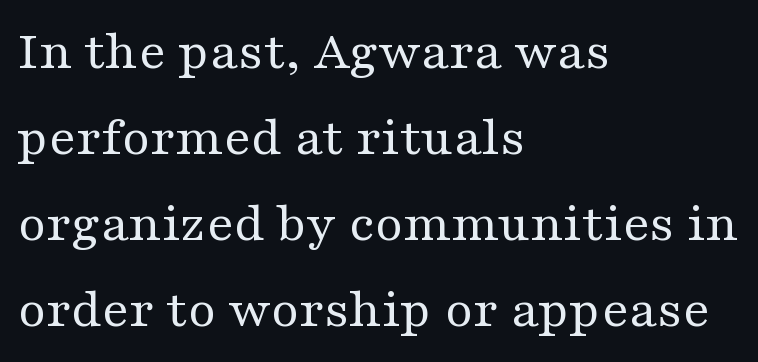
Q: Is the text bold? A: No.
Q: Is the text italic (slanted)? A: No, it is upright.
Q: Is the typeface a serif or a sans-serif typeface? A: Serif.
Q: Is the text underlined? A: No.
Q: How is the paragraph aligned? A: Left-aligned.
Q: Is the spacing between letters normal or unusually wide? A: Normal.
Q: Is the spacing between lines tight, normal or loose? A: Normal.
Q: Width (condensed, normal, or wide)? A: Wide.
Q: Stroke contrast? A: Medium.
Q: x-height? A: Medium.
Q: Monospaced? A: No.
